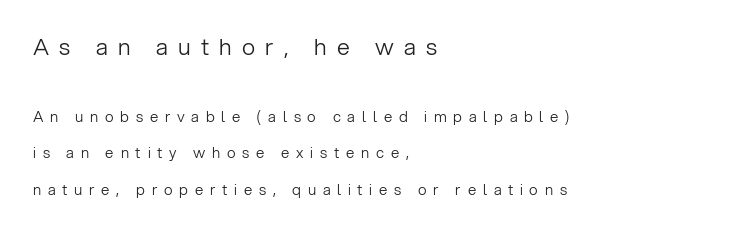
Compared with a typical body face, this is equally light or lighter still. The specimen omits any rule beneath the text block's lines. Honestly, the rows look like they've been pulled way apart. One-word summary of the alignment: left. You could only call the tracking loose — the letters float apart.
